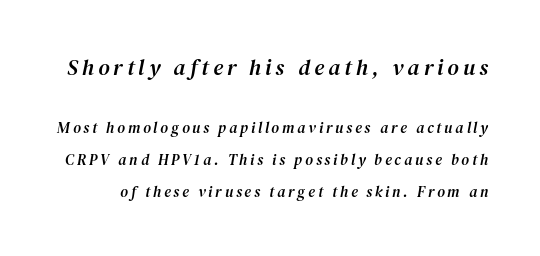
Q: Is the text italic (slanted)? A: Yes, it leans right by about 12 degrees.
Q: Is the text underlined? A: No.
Q: Is the spacing between lines tight, normal or loose? A: Loose.
Q: Which block of text is set in a larger size, the first (top) or the second (bottom)? A: The first (top) one.
